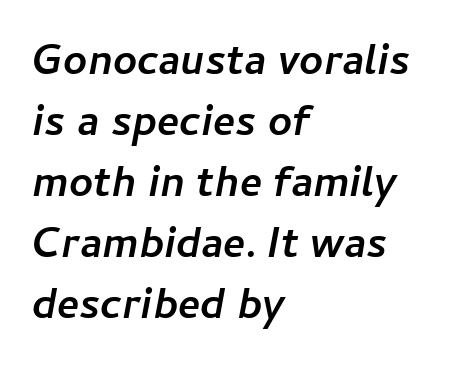
{"italic": "yes", "lean": "right", "slant_degrees": 11, "bold": "yes", "weight": "semibold", "width": "normal", "stroke_contrast": "low", "x_height": "medium", "monospaced": "no", "underline": "no", "align": "left", "line_spacing": "normal", "line_spacing_ratio": 1.45, "letter_spacing": "normal", "letter_spacing_em": 0.0, "glyph_px": 42}
